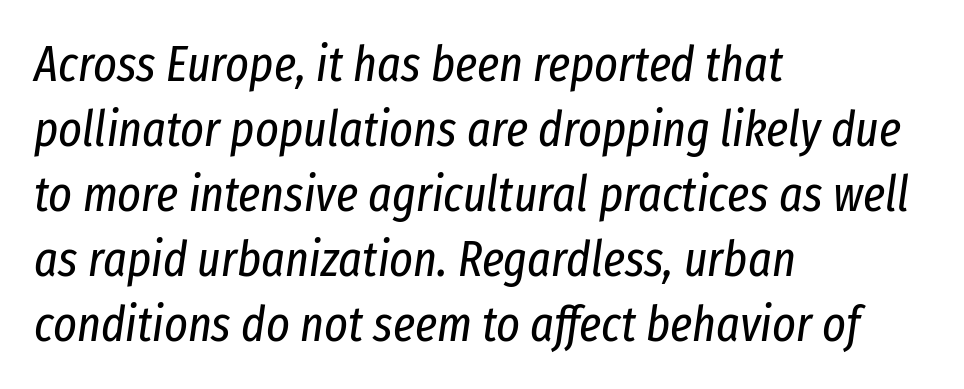
The image shows 50 px regular-weight, condensed type, italic (leaning right); set left-aligned, normal line spacing (1.3x), normal letter spacing, not underlined; low stroke contrast and a medium x-height.
